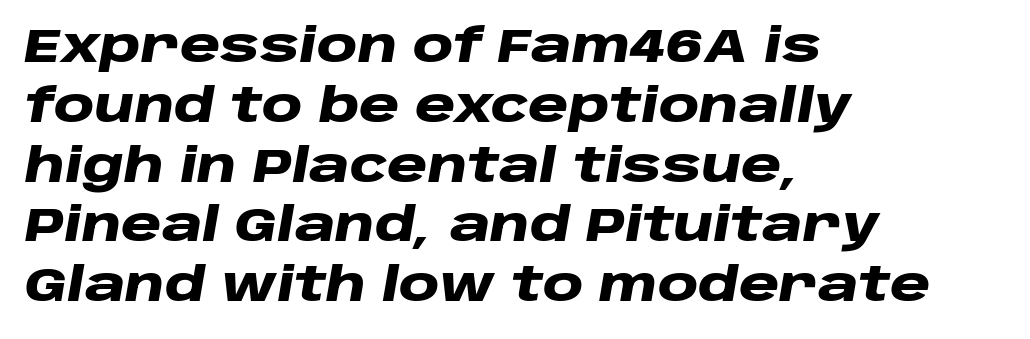
Q: Is the text bold? A: Yes.
Q: Is the text italic (slanted)? A: Yes, it leans right by about 10 degrees.
Q: Is the text underlined? A: No.
Q: How is the paragraph aligned? A: Left-aligned.
Q: Is the spacing between letters normal or unusually wide? A: Normal.
Q: Is the spacing between lines tight, normal or loose? A: Normal.
Q: Width (condensed, normal, or wide)? A: Wide.
Q: Stroke contrast? A: Low.
Q: x-height? A: Large.
Q: Monospaced? A: No.
